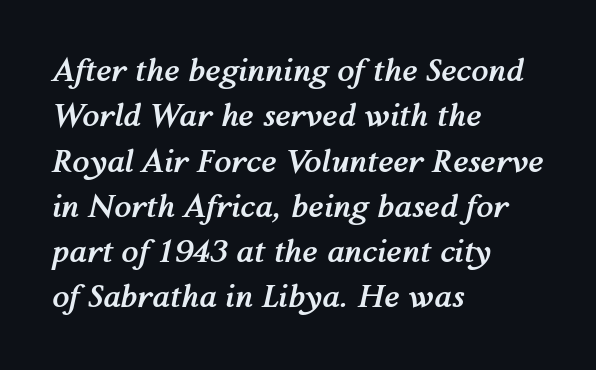
Q: Is the text bold? A: Yes.
Q: Is the text italic (slanted)? A: Yes, it leans right by about 12 degrees.
Q: Is the text underlined? A: No.
Q: How is the paragraph aligned? A: Left-aligned.
Q: Is the spacing between letters normal or unusually wide? A: Normal.
Q: Is the spacing between lines tight, normal or loose? A: Normal.
Q: Width (condensed, normal, or wide)? A: Normal.
Q: Stroke contrast? A: Medium.
Q: x-height? A: Medium.
Q: Monospaced? A: No.
